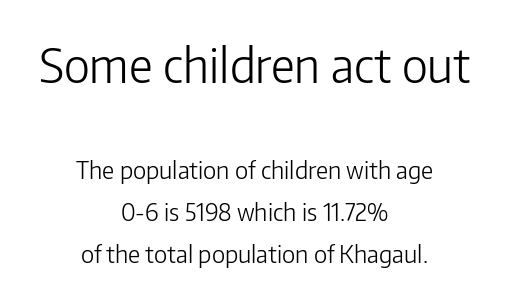
The image shows 47 px light sans-serif type, upright; set centered, line spacing 1.75x, normal letter spacing, not underlined; the first (top) block is 1.96x larger; low stroke contrast and a medium x-height.
